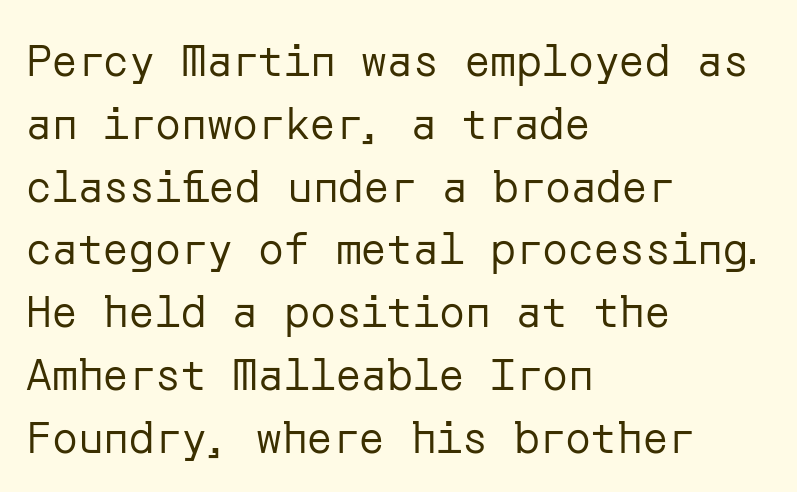
The passage shown is not underscored anywhere. A typesetter would call this leading conventional body-copy spacing. Heft: none added — not bold. Nothing sits at the stroke ends, so this counts as sans-serif. Italic: no, the glyphs are upright roman. The ragged edge is on the right, which tells us the setting is flush left.
